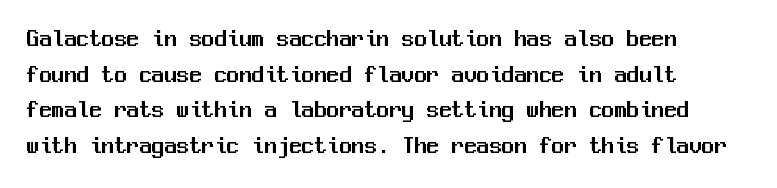
Glyph-to-glyph distance matches everyday printed text. The baseline area is clear. These lines are set flush left with a ragged right edge. Designer's note — italics off, roman on. The rendering uses a moderate line-height, typical for paragraphs.
